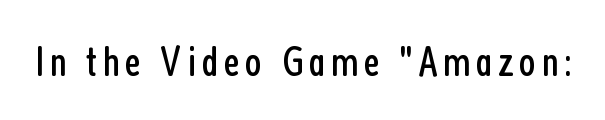
Q: Is the text bold? A: No.
Q: Is the text italic (slanted)? A: No, it is upright.
Q: Is the typeface a serif or a sans-serif typeface? A: Sans-serif.
Q: Is the text underlined? A: No.
Q: Width (condensed, normal, or wide)? A: Condensed.
Q: Stroke contrast? A: Low.
Q: x-height? A: Medium.
Q: Monospaced? A: No.
